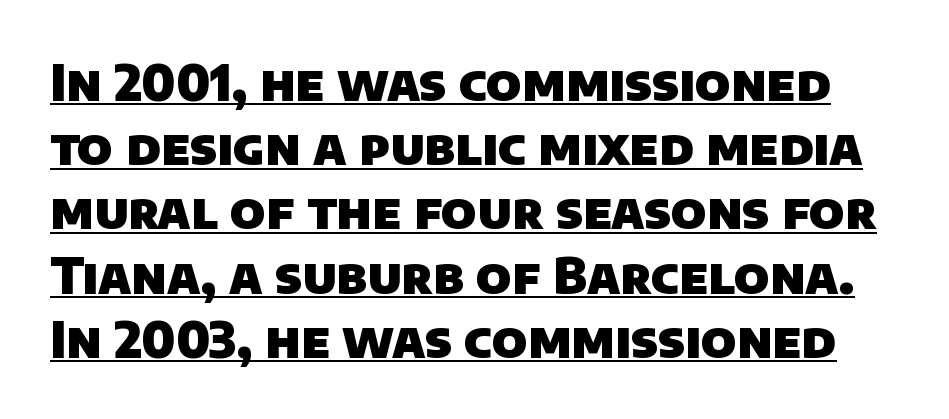
{"serif": "no", "bold": "yes", "weight": "heavy", "width": "normal", "stroke_contrast": "low", "x_height": "large", "monospaced": "no", "underline": "yes", "line_spacing": "normal", "line_spacing_ratio": 1.31, "letter_spacing": "normal", "letter_spacing_em": 0.0, "glyph_px": 49}
